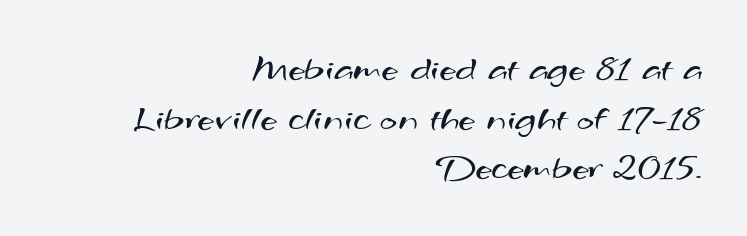
{"serif": "no", "bold": "no", "weight": "regular", "width": "wide", "stroke_contrast": "medium", "x_height": "small", "monospaced": "no", "underline": "no", "align": "right", "line_spacing": "normal", "line_spacing_ratio": 1.34, "letter_spacing": "normal", "letter_spacing_em": 0.0, "glyph_px": 37}
